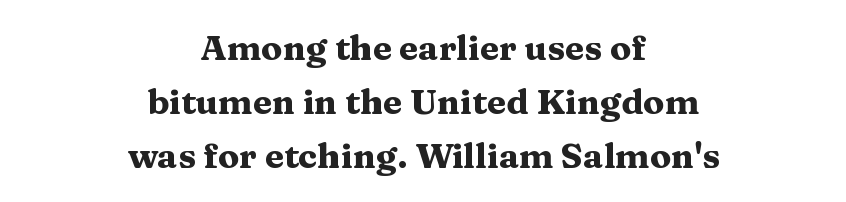
Q: Is the text bold? A: Yes.
Q: Is the text italic (slanted)? A: No, it is upright.
Q: Is the typeface a serif or a sans-serif typeface? A: Serif.
Q: Is the text underlined? A: No.
Q: How is the paragraph aligned? A: Centered.
Q: Is the spacing between letters normal or unusually wide? A: Normal.
Q: Is the spacing between lines tight, normal or loose? A: Normal.
Q: Width (condensed, normal, or wide)? A: Wide.
Q: Stroke contrast? A: Medium.
Q: x-height? A: Medium.
Q: Monospaced? A: No.
